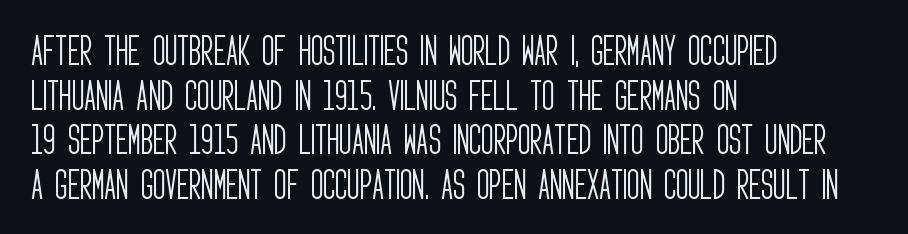
The image shows 34 px light, condensed sans-serif type, upright; set left-aligned, normal line spacing (1.31x), normal letter spacing, not underlined; low stroke contrast and a large x-height.
